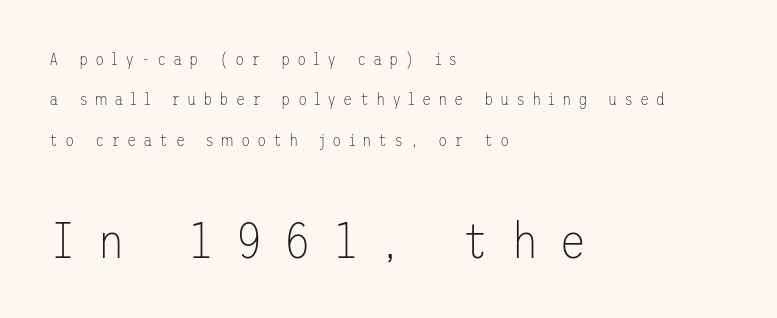
The strip under each line holds only bare page. The tracking jumps out immediately: characters are airy and widely separated. The type family on display is of the sans-serif kind. The passage shown stacks its lines with a broad gap.
